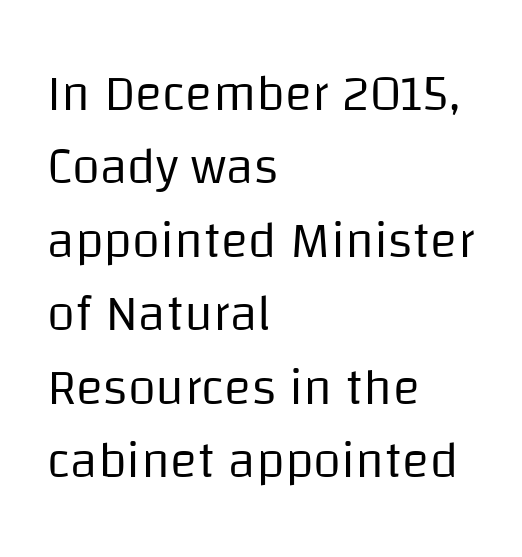
The image shows 51 px regular-weight sans-serif type, upright; set left-aligned, normal line spacing (1.44x), normal letter spacing, not underlined; low stroke contrast and a large x-height.
